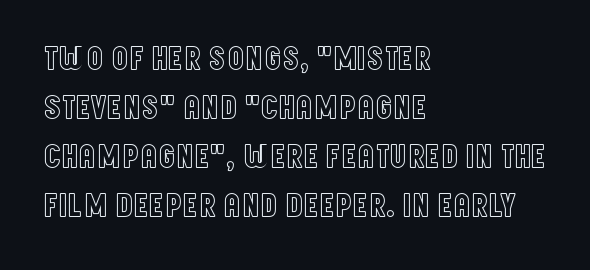
The image shows 34 px condensed type, upright; set left-aligned, normal line spacing (1.44x), normal letter spacing, not underlined; a large x-height.
